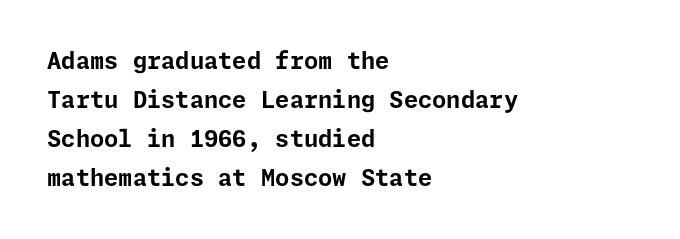
Q: Is the text bold? A: Yes.
Q: Is the text italic (slanted)? A: No, it is upright.
Q: Is the text underlined? A: No.
Q: How is the paragraph aligned? A: Left-aligned.
Q: Is the spacing between letters normal or unusually wide? A: Normal.
Q: Is the spacing between lines tight, normal or loose? A: Normal.
